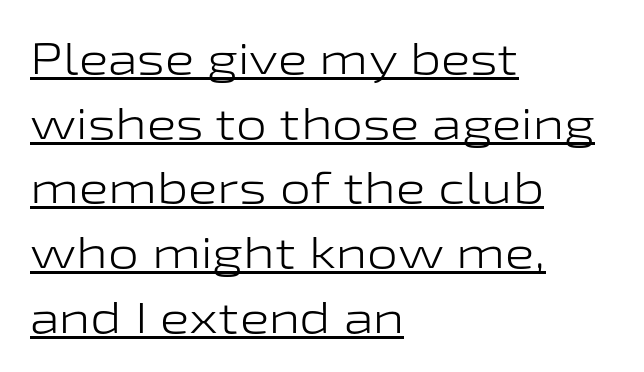
The image shows 44 px light, wide sans-serif type, upright; set left-aligned, normal line spacing (1.47x), normal letter spacing, underlined; low stroke contrast and a medium x-height.
